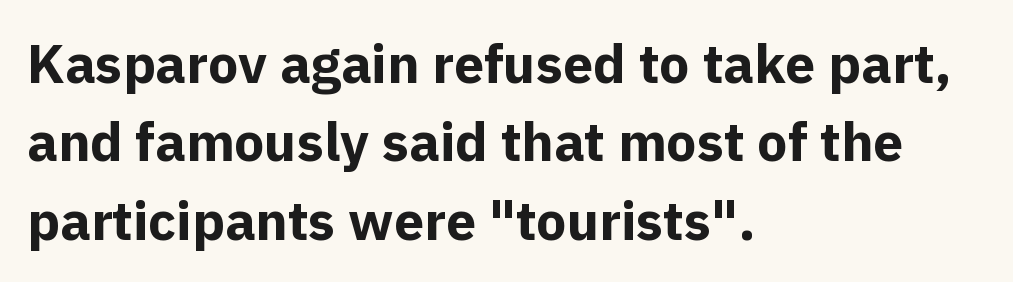
The image shows 54 px bold sans-serif type, upright; set left-aligned, normal line spacing (1.45x), normal letter spacing, not underlined; a medium x-height.
